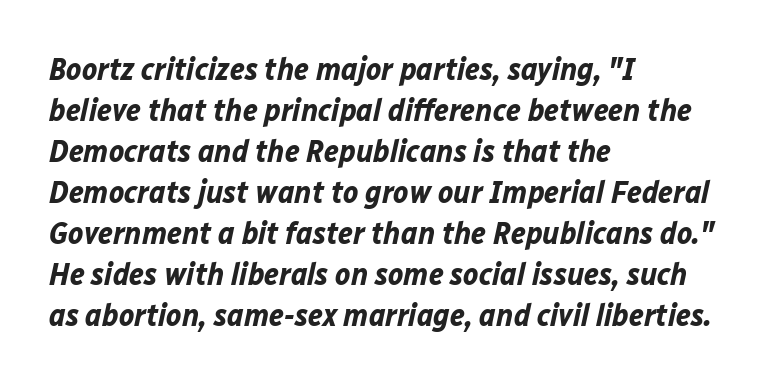
The image shows 32 px bold type, italic (leaning right); set left-aligned, normal line spacing (1.28x), normal letter spacing, not underlined; low stroke contrast and a medium x-height.
